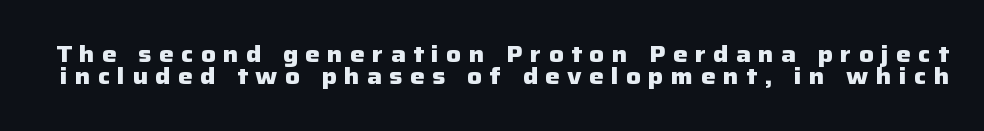
The image shows 23 px bold type, upright; set tight line spacing (0.97x), unusually wide letter spacing (+0.32 em), not underlined.
